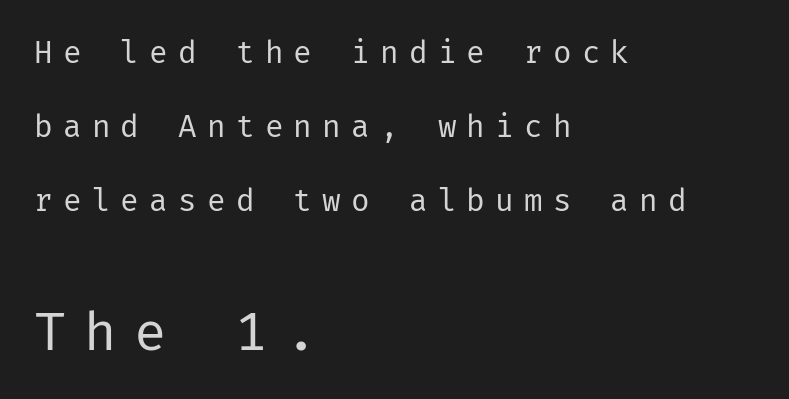
Q: Is the text bold? A: No.
Q: Is the text italic (slanted)? A: No, it is upright.
Q: Is the typeface a serif or a sans-serif typeface? A: Sans-serif.
Q: Is the text underlined? A: No.
Q: How is the paragraph aligned? A: Left-aligned.
Q: Is the spacing between letters normal or unusually wide? A: Unusually wide.
Q: Is the spacing between lines tight, normal or loose? A: Loose.
Q: Which block of text is set in a larger size, the first (top) or the second (bottom)? A: The second (bottom) one.
Q: Width (condensed, normal, or wide)? A: Normal.
Q: Stroke contrast? A: Low.
Q: x-height? A: Medium.
